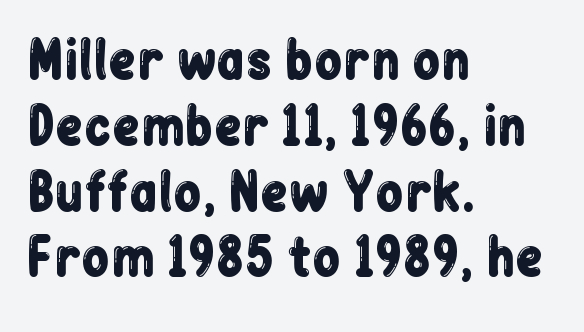
{"serif": "no", "italic": "no", "width": "condensed", "stroke_contrast": "low", "x_height": "medium", "monospaced": "no", "underline": "no", "align": "left", "line_spacing": "normal", "line_spacing_ratio": 1.29, "letter_spacing": "normal", "letter_spacing_em": 0.0, "glyph_px": 51}
